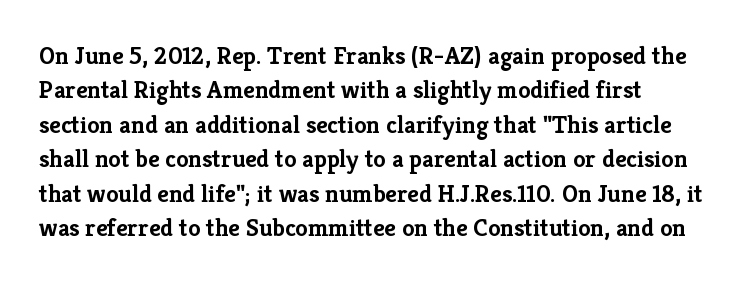
Q: Is the text bold? A: Yes.
Q: Is the text italic (slanted)? A: No, it is upright.
Q: Is the text underlined? A: No.
Q: Is the spacing between letters normal or unusually wide? A: Normal.
Q: Is the spacing between lines tight, normal or loose? A: Normal.
